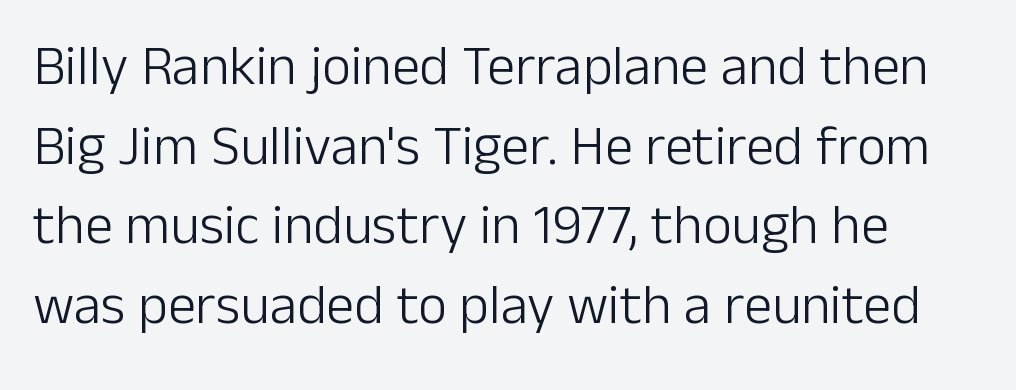
{"serif": "no", "italic": "no", "bold": "no", "weight": "light", "width": "normal", "stroke_contrast": "low", "x_height": "medium", "monospaced": "no", "underline": "no", "line_spacing": "normal", "line_spacing_ratio": 1.42, "letter_spacing": "normal", "letter_spacing_em": 0.0, "glyph_px": 56}
